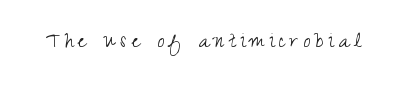
The type sits square on the baseline with zero lean. The strip under each line holds only bare page. Stroke thickness stays within the range of a standard reading face or lighter.
